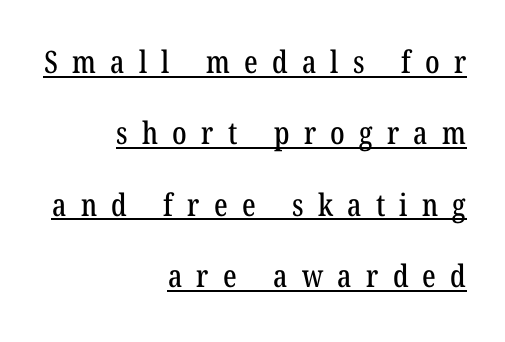
The image shows 31 px condensed serif type; set right-aligned, loose line spacing (2.3x), unusually wide letter spacing (+0.46 em), underlined; low stroke contrast and a medium x-height.
